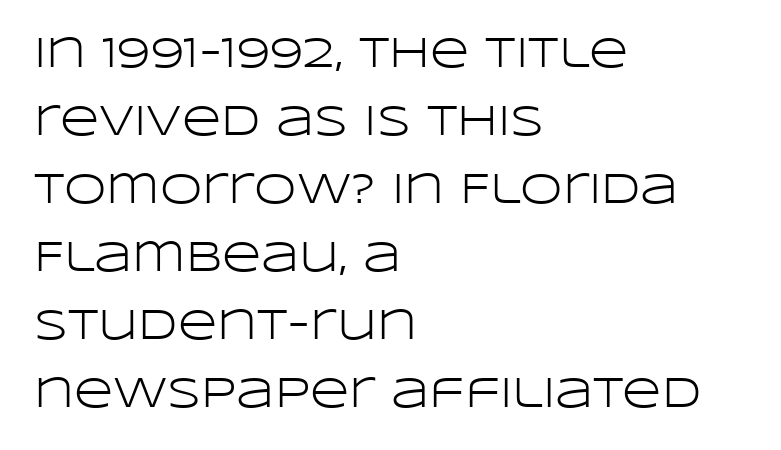
{"serif": "no", "italic": "no", "bold": "no", "weight": "light", "width": "wide", "stroke_contrast": "low", "x_height": "large", "monospaced": "no", "underline": "no", "align": "left", "line_spacing": "normal", "line_spacing_ratio": 1.58, "letter_spacing": "normal", "letter_spacing_em": 0.0, "glyph_px": 43}
